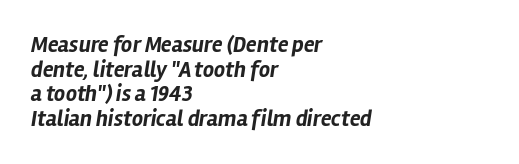
Q: Is the text bold? A: Yes.
Q: Is the text italic (slanted)? A: Yes, it leans right by about 12 degrees.
Q: Is the text underlined? A: No.
Q: How is the paragraph aligned? A: Left-aligned.
Q: Is the spacing between letters normal or unusually wide? A: Normal.
Q: Is the spacing between lines tight, normal or loose? A: Tight.
